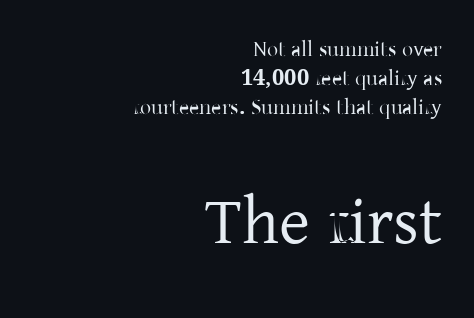
Underline: absent. Which of the two is more prominent by size? The second, at the bottom. Yep, those are serifs on the letters. Evenly set lines give the paragraph a standard silhouette. Upright lettering throughout. Note the varied advance widths — an 'i' is clearly narrower than an 'm'.
